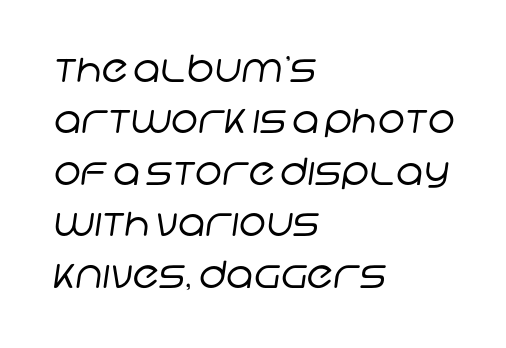
Q: Is the text bold? A: No.
Q: Is the typeface a serif or a sans-serif typeface? A: Sans-serif.
Q: Is the text underlined? A: No.
Q: How is the paragraph aligned? A: Left-aligned.
Q: Is the spacing between letters normal or unusually wide? A: Normal.
Q: Is the spacing between lines tight, normal or loose? A: Normal.
Q: Width (condensed, normal, or wide)? A: Normal.
Q: Stroke contrast? A: Low.
Q: x-height? A: Large.
Q: Monospaced? A: No.
